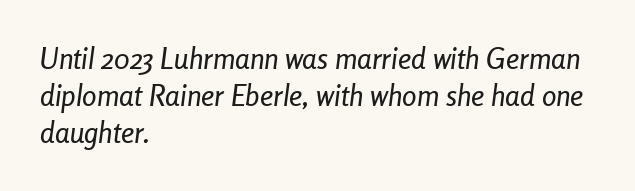
{"italic": "yes", "lean": "right", "slant_degrees": 8, "width": "condensed", "stroke_contrast": "low", "x_height": "medium", "monospaced": "no", "underline": "no", "align": "left", "line_spacing": "normal", "line_spacing_ratio": 1.28, "letter_spacing": "normal", "letter_spacing_em": 0.0, "glyph_px": 29}
